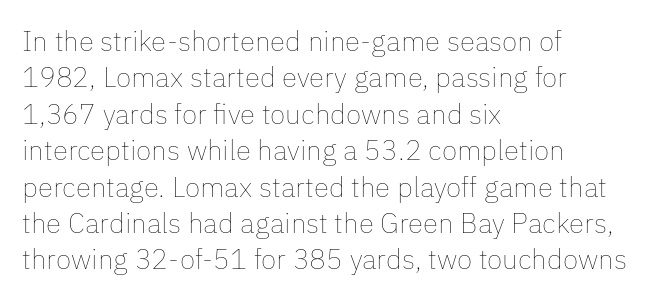
The image shows 28 px thin type, upright; set left-aligned, normal line spacing (1.3x), normal letter spacing, not underlined; low stroke contrast and a medium x-height.
